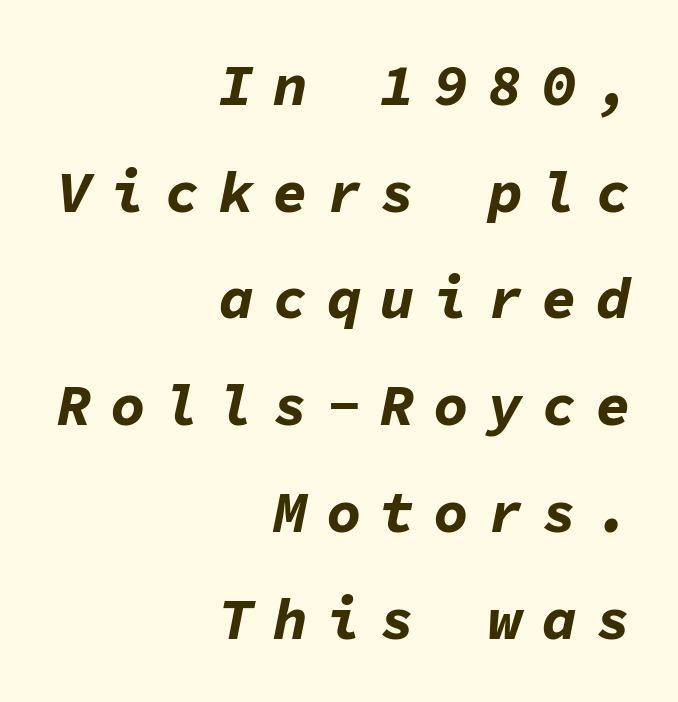
The image shows 58 px bold type, italic (leaning right), monospaced; set right-aligned, line spacing 1.84x, unusually wide letter spacing (+0.33 em), not underlined; low stroke contrast and a medium x-height.
